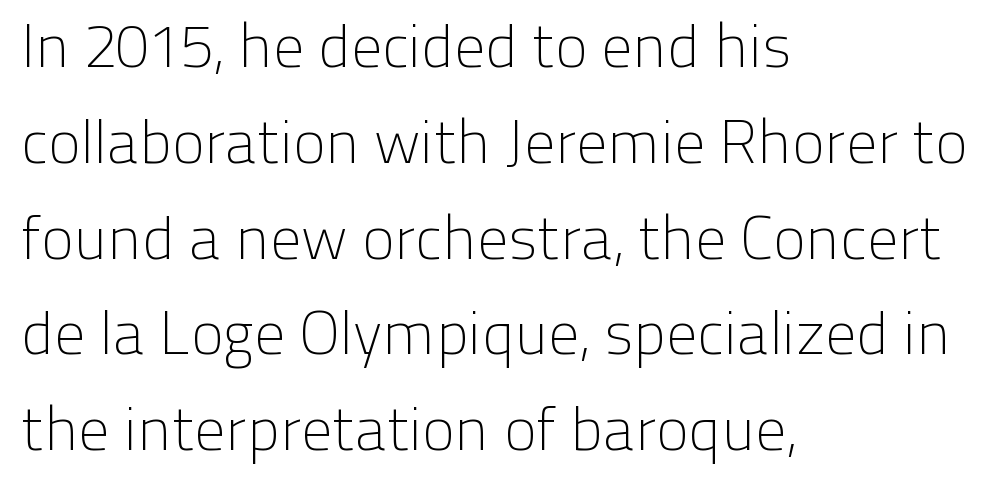
This is sans-serif lettering, the kind often seen on screens and signage. This rendering uses left alignment, leaving the right contour irregular. The string is rendered with underlining switched off. Stems and bowls with no extra thickness — not bold.
